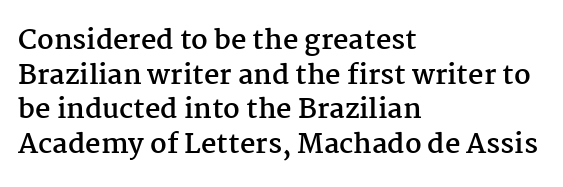
Compared with typical body copy, the letter spacing here is the same. The setting favours the left margin, as ordinary paragraphs usually do. Heft: maximum for text — a bold. Beneath every word, the page is bare. Successive baselines arrive at the customary interval. These lines were composed using upright roman letters.
